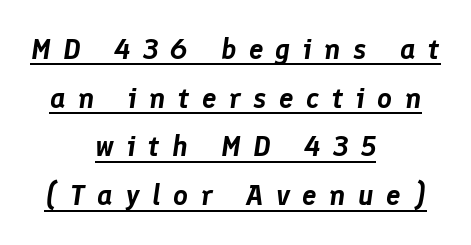
The image shows 29 px text type, italic (leaning right); set centered, normal line spacing (1.68x), unusually wide letter spacing (+0.43 em), underlined; low stroke contrast and a medium x-height.
